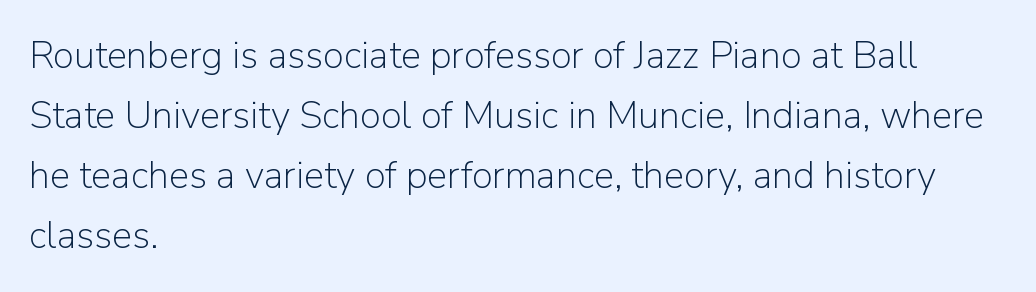
{"serif": "no", "italic": "no", "bold": "no", "weight": "light", "width": "normal", "stroke_contrast": "low", "x_height": "medium", "monospaced": "no", "underline": "no", "align": "left", "line_spacing": "normal", "line_spacing_ratio": 1.58, "letter_spacing": "normal", "letter_spacing_em": 0.0, "glyph_px": 38}
